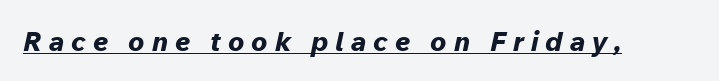
{"italic": "yes", "lean": "right", "slant_degrees": 12, "bold": "yes", "underline": "yes", "letter_spacing": "wide", "letter_spacing_em": 0.26, "glyph_px": 27}
